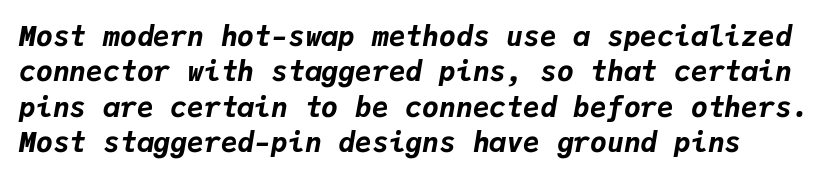
A clean baseline with only descenders dipping below it. You could count columns in this text — the font is strictly monospaced. Is the type slanted? Yes — the strokes lean at a clear angle. The sample has been set heavy, in full bold. If you measured baseline to baseline, you'd find a middling distance. A typesetter would call this zero additional tracking.
